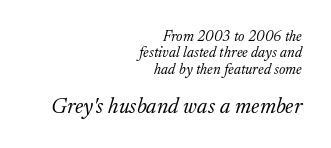
{"italic": "yes", "lean": "right", "slant_degrees": 17, "bold": "no", "underline": "no", "align": "right", "line_spacing": "tight", "line_spacing_ratio": 1.09, "letter_spacing": "normal", "letter_spacing_em": 0.0, "larger_block": "second", "size_ratio": 1.47, "glyph_px": 22}
